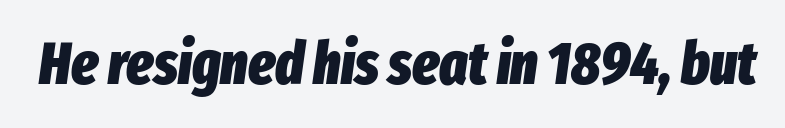
{"italic": "yes", "lean": "right", "slant_degrees": 8, "bold": "yes", "weight": "heavy", "width": "condensed", "stroke_contrast": "low", "x_height": "medium", "monospaced": "no", "underline": "no", "letter_spacing": "normal", "letter_spacing_em": 0.0, "glyph_px": 59}
